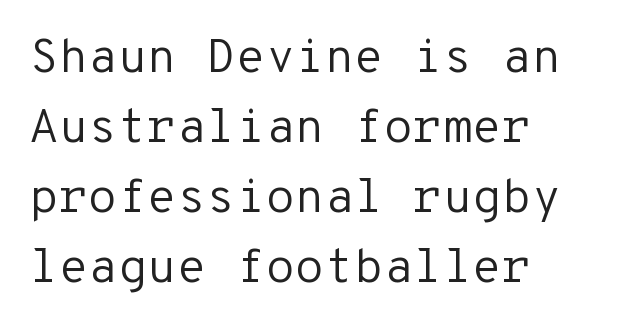
Each stroke keeps to a modest, everyday thickness or less. You could count columns in this text — the font is strictly monospaced. This is sans-serif lettering, the kind often seen on screens and signage. Tracking value appears to be zero — textbook default spacing. Students, observe: this is what conventionally led text looks like.
